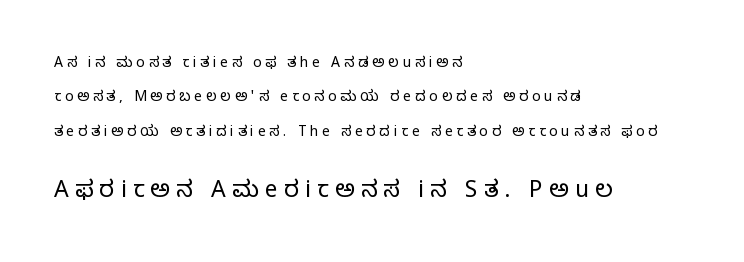
{"italic": "no", "bold": "no", "underline": "no", "align": "left", "line_spacing": "loose", "line_spacing_ratio": 2.45, "letter_spacing": "wide", "letter_spacing_em": 0.27, "larger_block": "second", "size_ratio": 1.64, "glyph_px": 23}
